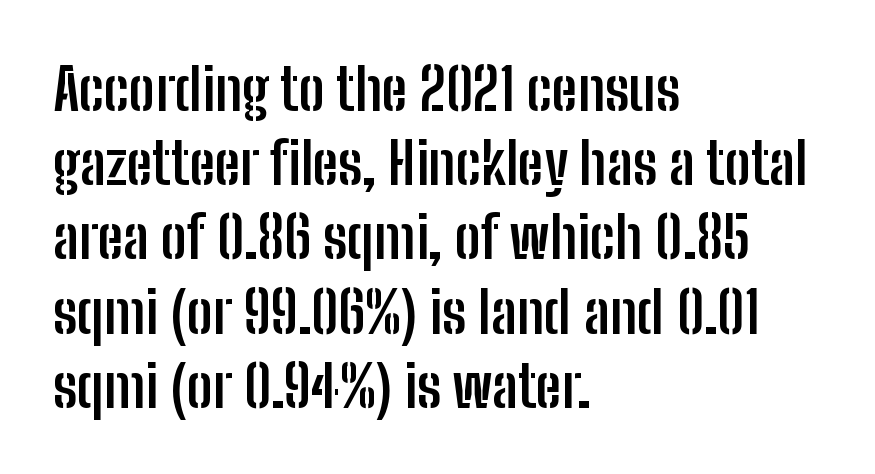
{"serif": "no", "italic": "no", "bold": "yes", "weight": "semibold", "width": "condensed", "stroke_contrast": "low", "x_height": "medium", "monospaced": "no", "underline": "no", "align": "left", "line_spacing": "normal", "line_spacing_ratio": 1.28, "letter_spacing": "normal", "letter_spacing_em": 0.0, "glyph_px": 58}
